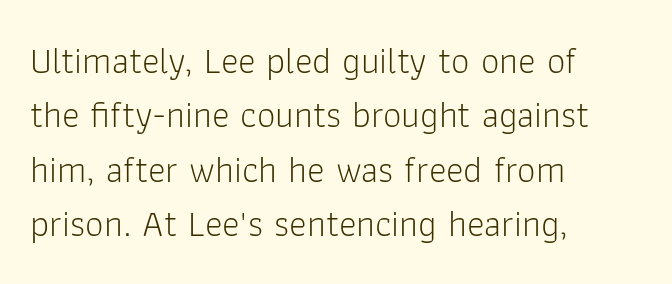
Varying glyph widths throughout — classic text-font behaviour. Look at the bottom of the vertical strokes: they stop flat, with no serifs. Honestly, the row spacing looks completely unremarkable. The passage shown is not bold in any degree.
